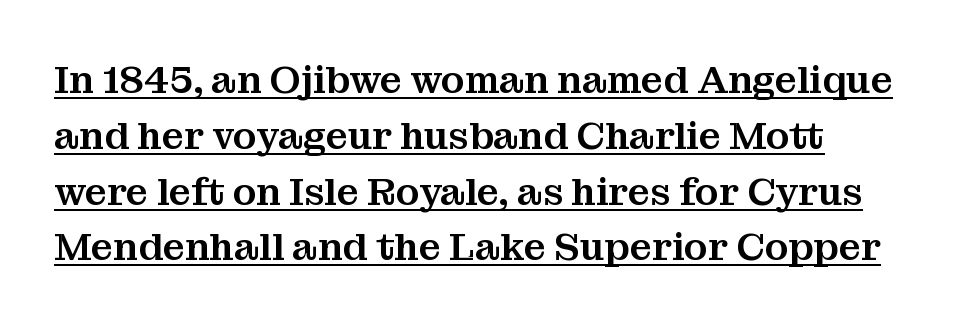
Each word holds together tightly as a unit, with standard inter-letter gaps. Here the designer chose a conventional face with non-uniform glyph widths. Every stem runs plumb, perpendicular to the baseline. What decoration does the sample have? An underline. Stroke terminals: seriffed.
